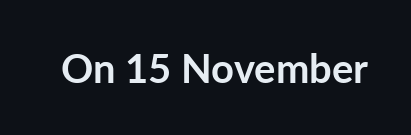
The font family rendered here belongs to the sans-serif group. Anything drawn beneath the words? Only blank space. A typesetter would call this zero additional tracking. The letters stand upright; this is a roman face.
